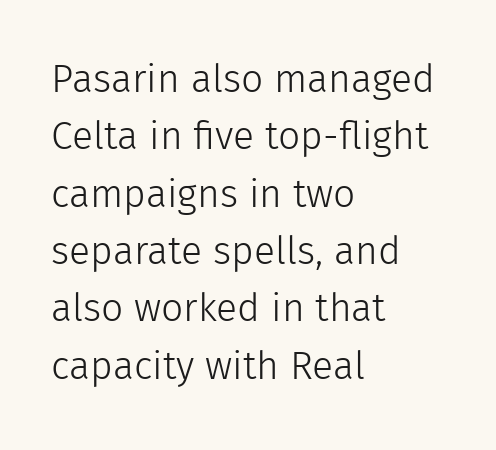
You could not count columns in this text — the font is proportionally spaced. Between one letter and the next there's only the usual sliver of space. Stem width sits at or under what a default text font uses. Vertical spacing — default.
